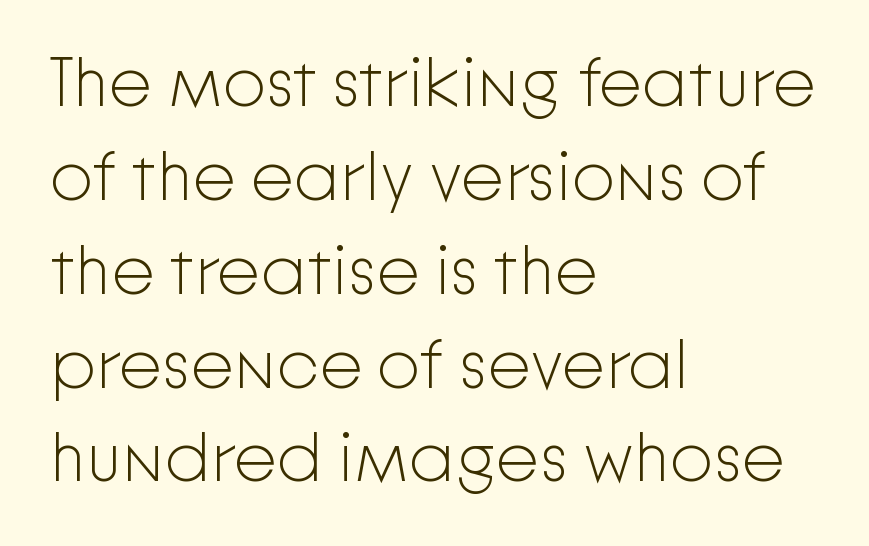
{"serif": "no", "italic": "no", "bold": "no", "weight": "light", "width": "normal", "stroke_contrast": "low", "x_height": "medium", "monospaced": "no", "underline": "no", "align": "left", "line_spacing": "normal", "line_spacing_ratio": 1.36, "letter_spacing": "normal", "letter_spacing_em": 0.0, "glyph_px": 69}
